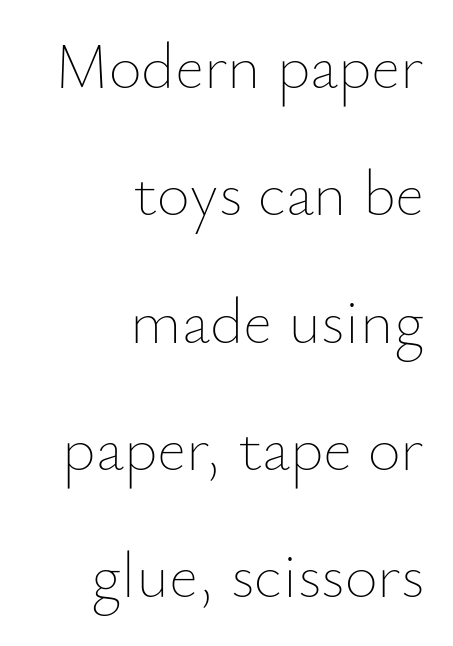
Q: Is the text bold? A: No.
Q: Is the text italic (slanted)? A: No, it is upright.
Q: Is the text underlined? A: No.
Q: How is the paragraph aligned? A: Right-aligned.
Q: Is the spacing between letters normal or unusually wide? A: Normal.
Q: Is the spacing between lines tight, normal or loose? A: Loose.
Q: Width (condensed, normal, or wide)? A: Normal.
Q: Stroke contrast? A: Low.
Q: x-height? A: Small.
Q: Monospaced? A: No.
